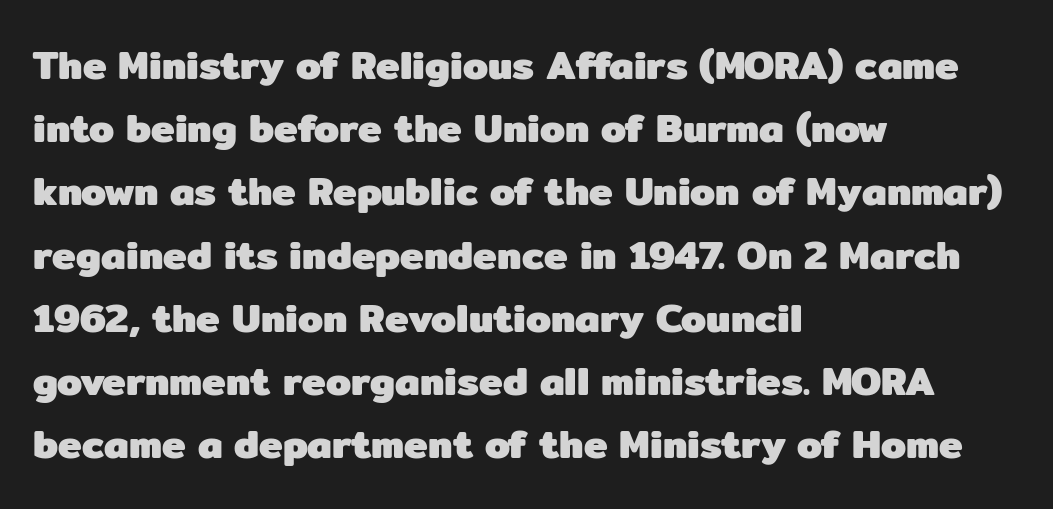
Clear beneath every line of the passage. A typesetter would call this proportional, since set widths differ per character. Are there feet on the stems? There aren't — it's a sans. Characters follow at the spacing the type designer built in.
